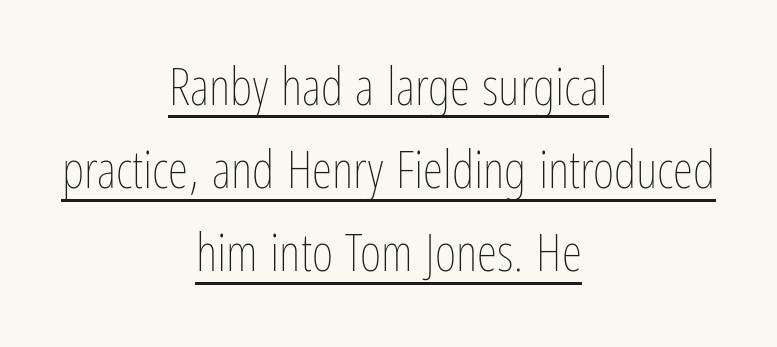
Q: Is the text bold? A: No.
Q: Is the text italic (slanted)? A: No, it is upright.
Q: Is the text underlined? A: Yes.
Q: How is the paragraph aligned? A: Centered.
Q: Is the spacing between letters normal or unusually wide? A: Normal.
Q: Is the spacing between lines tight, normal or loose? A: Normal.
Q: Width (condensed, normal, or wide)? A: Condensed.
Q: Stroke contrast? A: Low.
Q: x-height? A: Medium.
Q: Monospaced? A: No.
